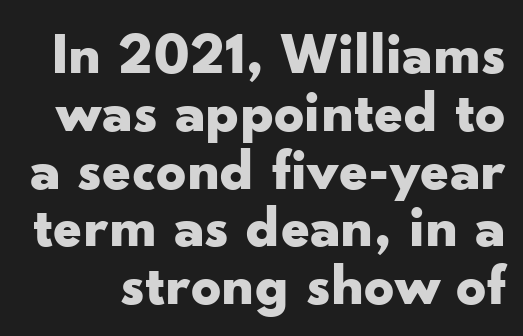
This sample uses plain, unmodified letter spacing. The space beneath each line is pristine and unruled. Honestly, the rows look squashed on top of each other. Stroke thickness is high; the sample reads as a true bold.
